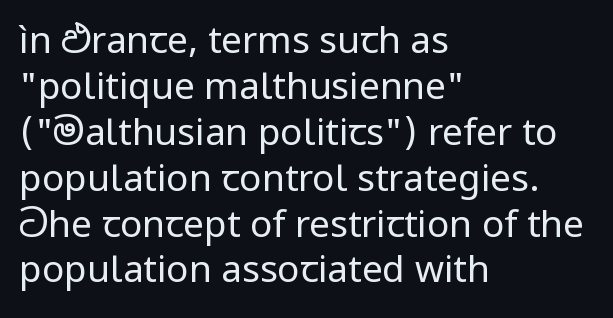
The image shows 37 px regular-weight sans-serif type, upright; set left-aligned, line spacing 1.24x, normal letter spacing, not underlined; low stroke contrast and a medium x-height.
